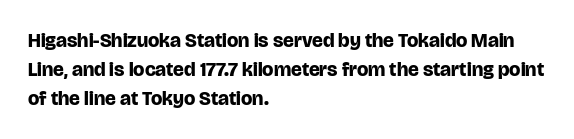
Style check: upright. The block of text has a typical density, with ordinary space between rows. The words here are not underlined. The paragraph shown leans on its left margin. The gaps between neighbouring characters are ordinary and unremarkable.
